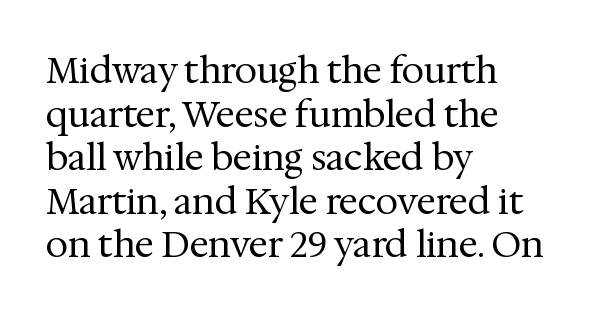
Q: Is the text bold? A: No.
Q: Is the text italic (slanted)? A: No, it is upright.
Q: Is the typeface a serif or a sans-serif typeface? A: Serif.
Q: Is the text underlined? A: No.
Q: How is the paragraph aligned? A: Left-aligned.
Q: Is the spacing between letters normal or unusually wide? A: Normal.
Q: Width (condensed, normal, or wide)? A: Normal.
Q: Stroke contrast? A: Medium.
Q: x-height? A: Medium.
Q: Monospaced? A: No.
